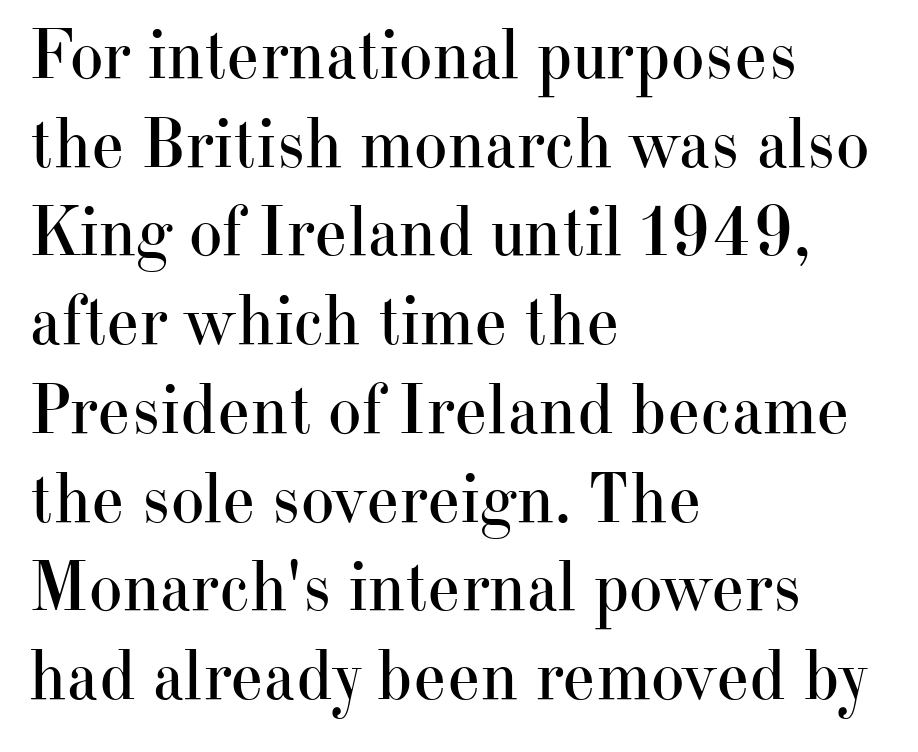
Q: Is the text bold? A: No.
Q: Is the text italic (slanted)? A: No, it is upright.
Q: Is the typeface a serif or a sans-serif typeface? A: Serif.
Q: Is the text underlined? A: No.
Q: How is the paragraph aligned? A: Left-aligned.
Q: Is the spacing between letters normal or unusually wide? A: Normal.
Q: Is the spacing between lines tight, normal or loose? A: Normal.
Q: Width (condensed, normal, or wide)? A: Normal.
Q: Stroke contrast? A: High.
Q: x-height? A: Small.
Q: Monospaced? A: No.
